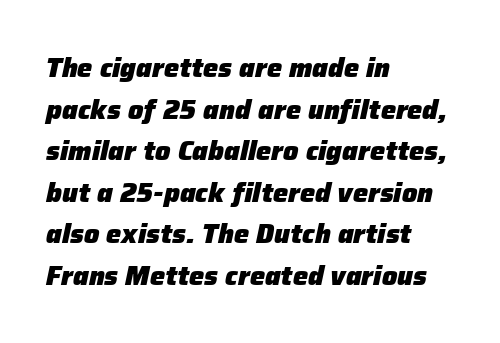
Q: Is the text bold? A: Yes.
Q: Is the text italic (slanted)? A: Yes, it leans right by about 12 degrees.
Q: Is the text underlined? A: No.
Q: How is the paragraph aligned? A: Left-aligned.
Q: Is the spacing between letters normal or unusually wide? A: Normal.
Q: Is the spacing between lines tight, normal or loose? A: Normal.
